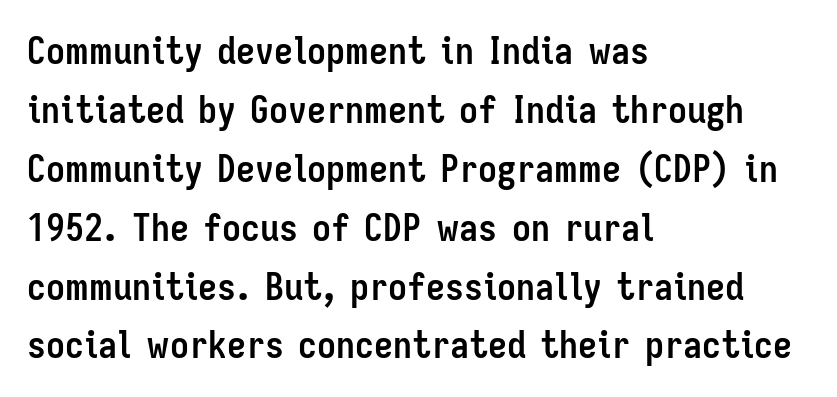
Q: Is the text bold? A: Yes.
Q: Is the text italic (slanted)? A: No, it is upright.
Q: Is the typeface a serif or a sans-serif typeface? A: Sans-serif.
Q: Is the text underlined? A: No.
Q: How is the paragraph aligned? A: Left-aligned.
Q: Is the spacing between letters normal or unusually wide? A: Normal.
Q: Is the spacing between lines tight, normal or loose? A: Normal.
Q: Width (condensed, normal, or wide)? A: Condensed.
Q: Stroke contrast? A: Low.
Q: x-height? A: Medium.
Q: Monospaced? A: No.
